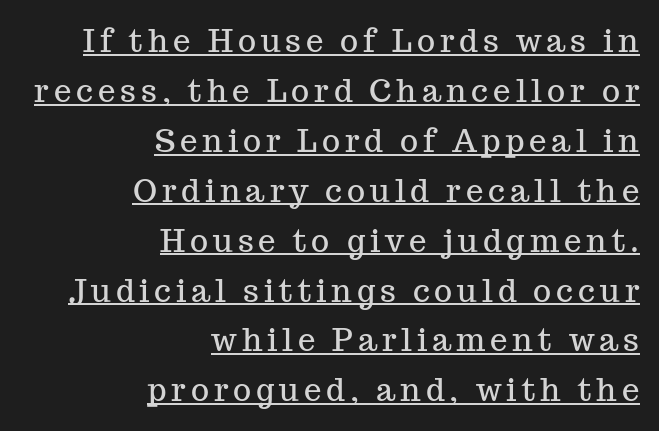
A roman cut, with each character standing at attention. The lines in this sample share a right terminus and differ only in where they begin. You could not count columns in this text — the font is proportionally spaced. What decoration does the sample have? An underline. This is serif lettering, the kind often seen in printed books.
